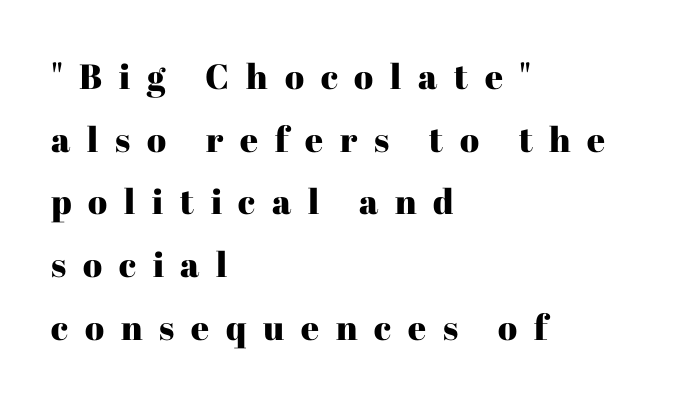
The image shows 35 px serif type, upright; set left-aligned, line spacing 1.79x, unusually wide letter spacing (+0.48 em), not underlined; high stroke contrast and a medium x-height.
